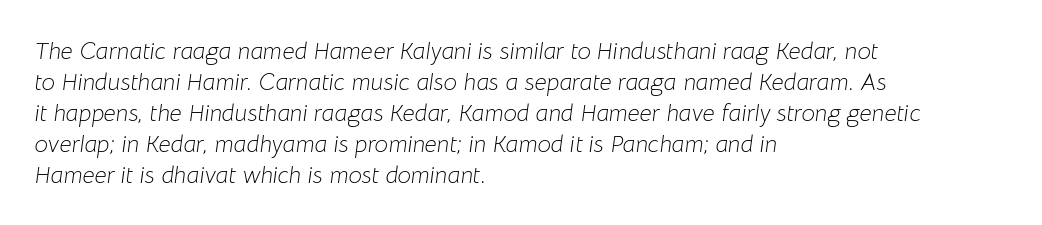
Q: Is the text bold? A: No.
Q: Is the text italic (slanted)? A: Yes, it leans right by about 8 degrees.
Q: Is the text underlined? A: No.
Q: How is the paragraph aligned? A: Left-aligned.
Q: Is the spacing between letters normal or unusually wide? A: Normal.
Q: Is the spacing between lines tight, normal or loose? A: Normal.
